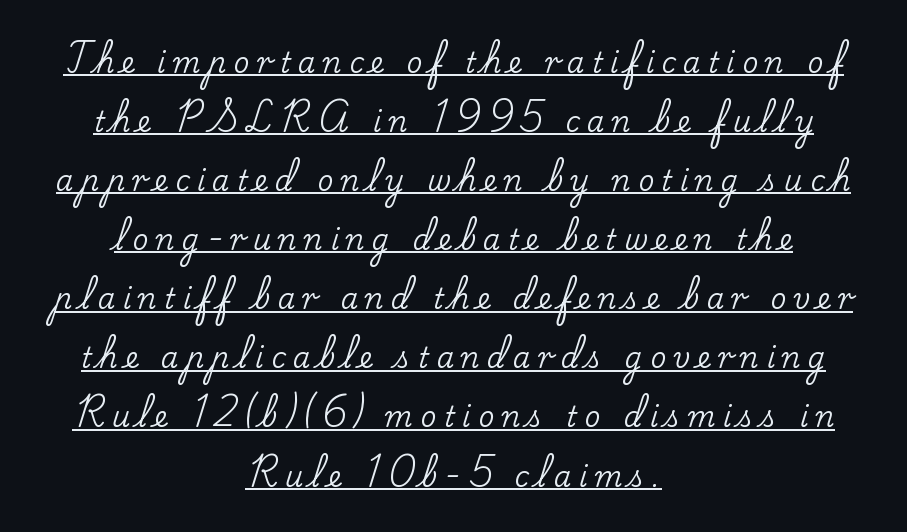
{"serif": "yes", "width": "normal", "stroke_contrast": "low", "x_height": "small", "monospaced": "no", "underline": "yes", "align": "center", "line_spacing": "loose", "line_spacing_ratio": 2.11, "letter_spacing": "wide", "letter_spacing_em": 0.26, "glyph_px": 28}
